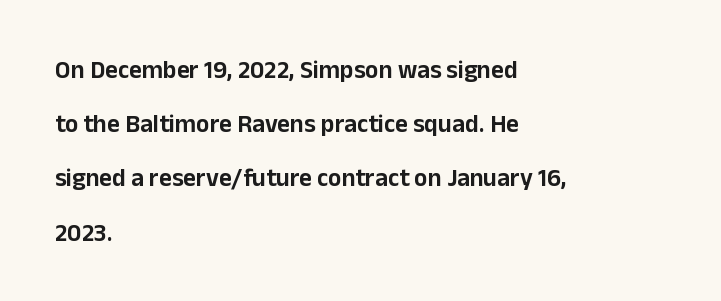
The image shows 25 px text type, upright; set left-aligned, loose line spacing (2.17x), normal letter spacing, not underlined.
